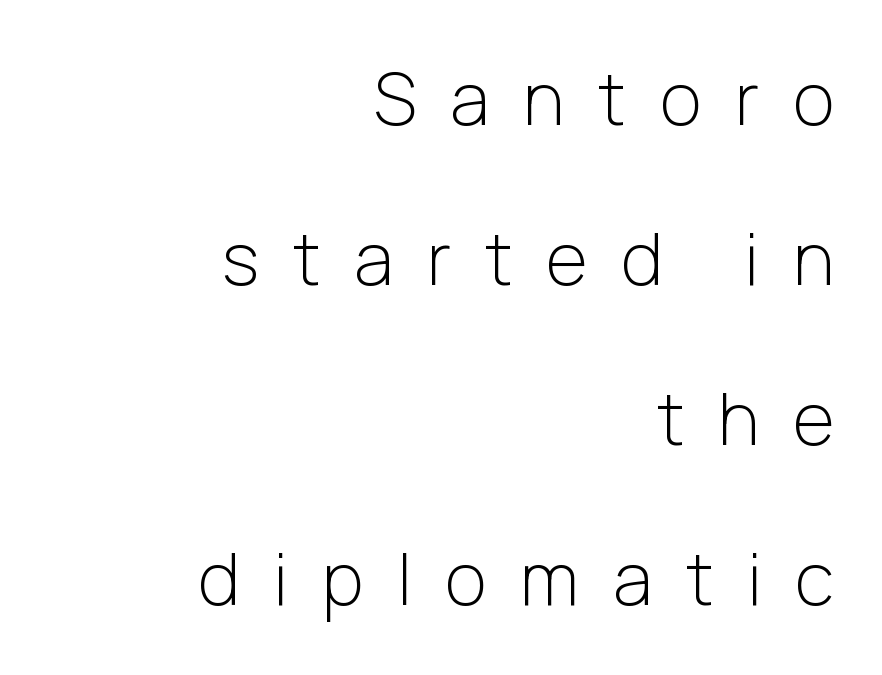
The passage is arranged like a letterhead date or caption credit — flush right. The type family on display is of the sans-serif kind. Tracking here is generous; glyphs stand well apart from one another. The face used here is proportionally spaced, like ordinary book or web type. This sample uses an upright cut, with every glyph sitting square on the baseline. The passage shown is not underscored anywhere.
